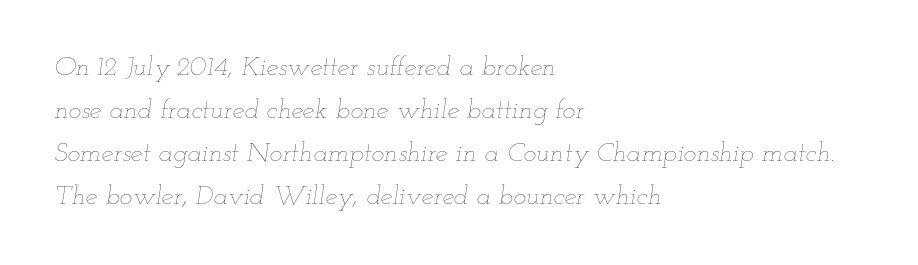
Unmarked baselines from the first word to the last. The rendering keeps characters at their native spacing. Caption: multi-line text, flush left, ragged right. Yep, that's italic — everything's leaning. Weight: not bold — regular or lighter.
